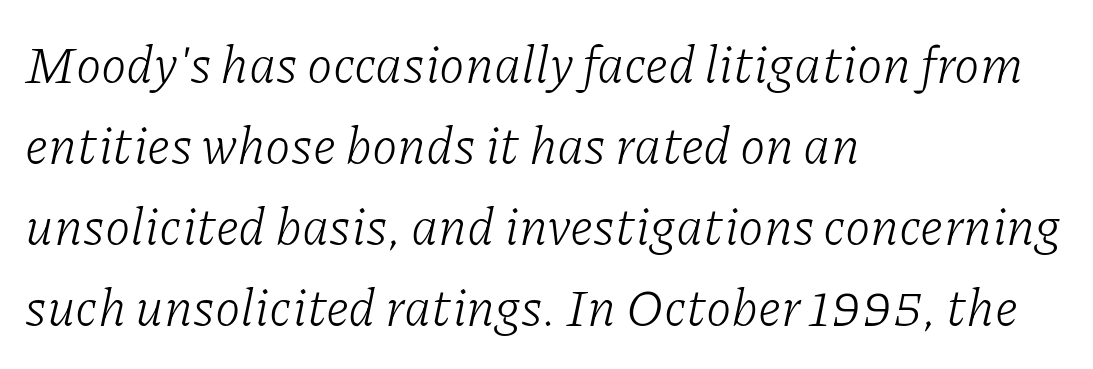
{"serif": "yes", "italic": "yes", "lean": "right", "slant_degrees": 11, "bold": "no", "weight": "light", "width": "normal", "stroke_contrast": "low", "x_height": "medium", "monospaced": "no", "underline": "no", "align": "left", "line_spacing": "normal", "line_spacing_ratio": 1.56, "letter_spacing": "normal", "letter_spacing_em": 0.0, "glyph_px": 52}
